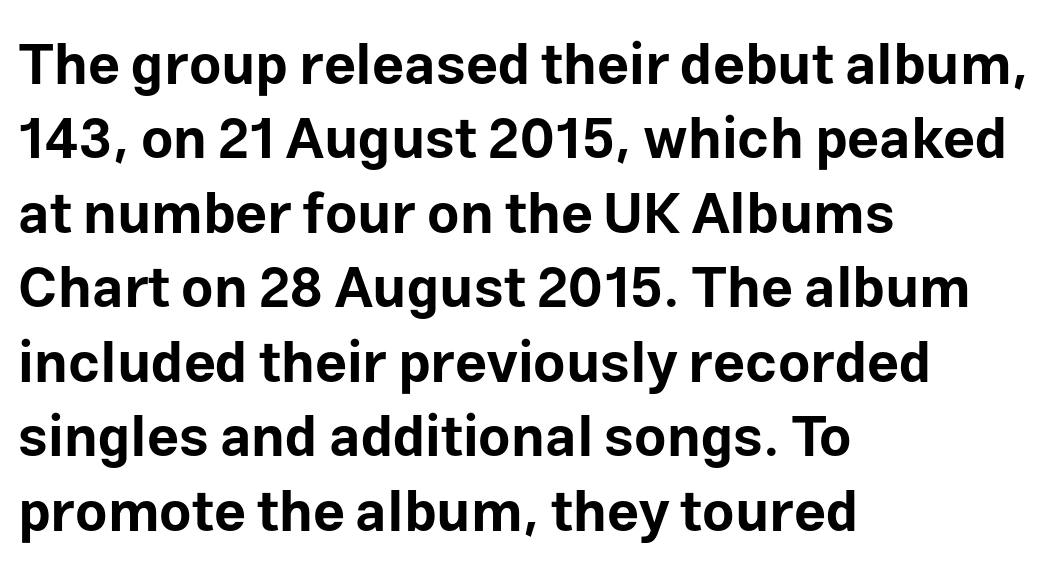
The image shows 56 px bold sans-serif type, upright; set left-aligned, normal line spacing (1.33x), normal letter spacing, not underlined; low stroke contrast and a medium x-height.
